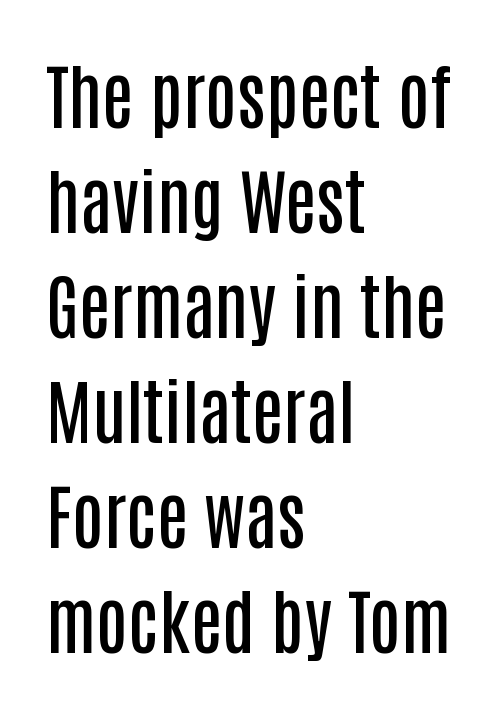
The image shows 71 px semibold, condensed sans-serif type, upright; set left-aligned, normal line spacing (1.48x), normal letter spacing, not underlined; low stroke contrast and a large x-height.
